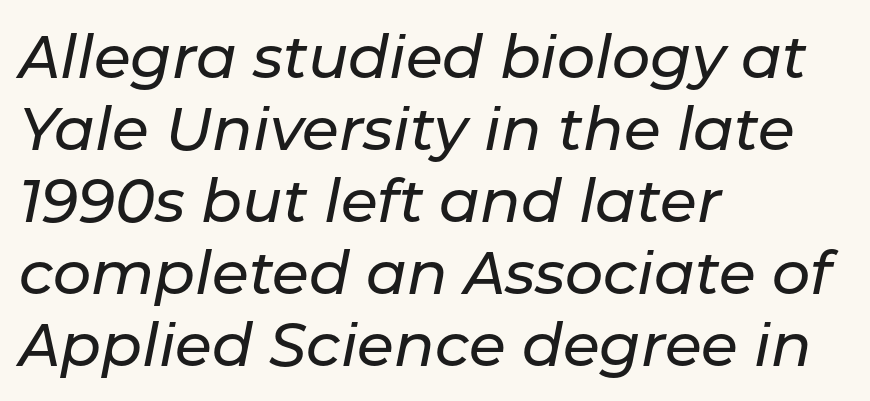
The image shows 60 px text type, italic (leaning right); set left-aligned, line spacing 1.2x, normal letter spacing, not underlined; low stroke contrast and a medium x-height.
